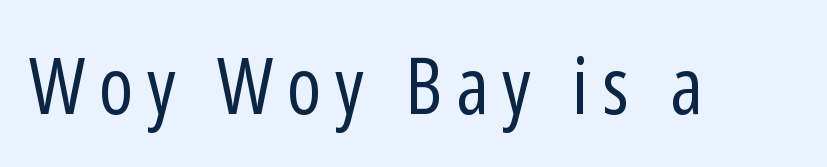
These lines are rendered in a variable-pitch font. Each row of text sits above clean, open space. Posture: vertical. Classification — sans serif. Counters stay open thanks to moderate or lighter strokes.
